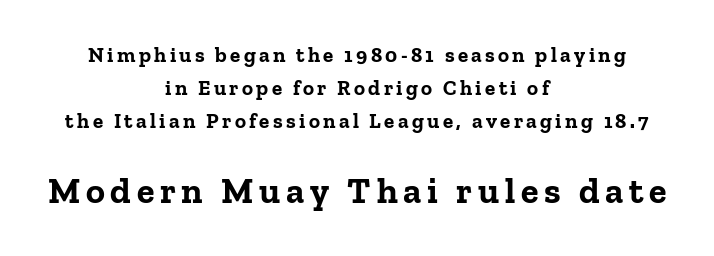
{"serif": "yes", "italic": "no", "bold": "yes", "weight": "bold", "width": "normal", "stroke_contrast": "low", "x_height": "medium", "monospaced": "no", "underline": "no", "align": "center", "line_spacing": "normal", "line_spacing_ratio": 1.56, "larger_block": "second", "size_ratio": 1.71, "glyph_px": 36}
